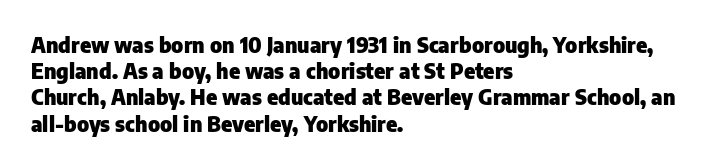
{"italic": "no", "bold": "yes", "underline": "no", "align": "left", "line_spacing": "normal", "line_spacing_ratio": 1.25, "letter_spacing": "normal", "letter_spacing_em": 0.0, "glyph_px": 21}
